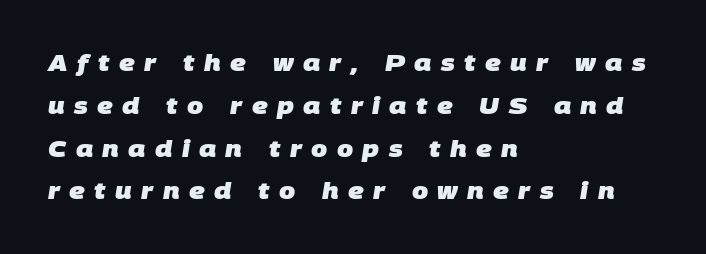
The zone under the glyphs is completely vacant. Look at the stroke-to-counter ratio: heavy, a bold. Words appear elongated and porous because spacing is wide. Every row of glyphs begins at an identical x-position on the left.
